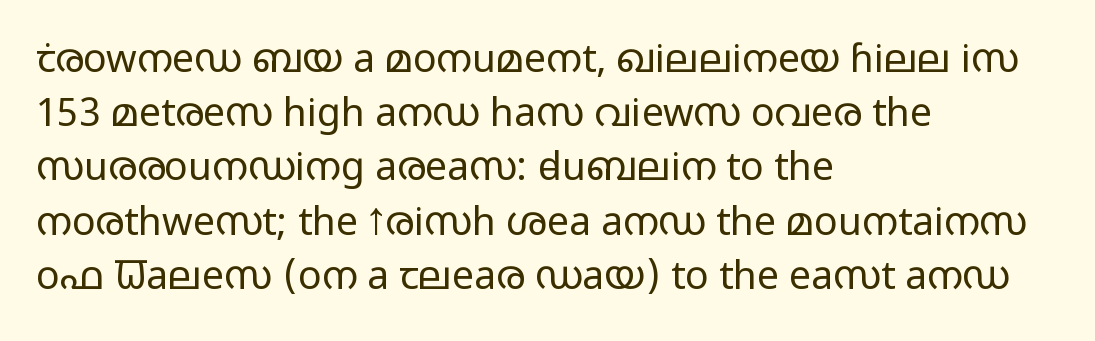
{"serif": "no", "italic": "no", "bold": "no", "weight": "light", "width": "wide", "stroke_contrast": "low", "x_height": "medium", "monospaced": "no", "underline": "no", "align": "left", "line_spacing": "normal", "line_spacing_ratio": 1.39, "letter_spacing": "normal", "letter_spacing_em": 0.0, "glyph_px": 39}
